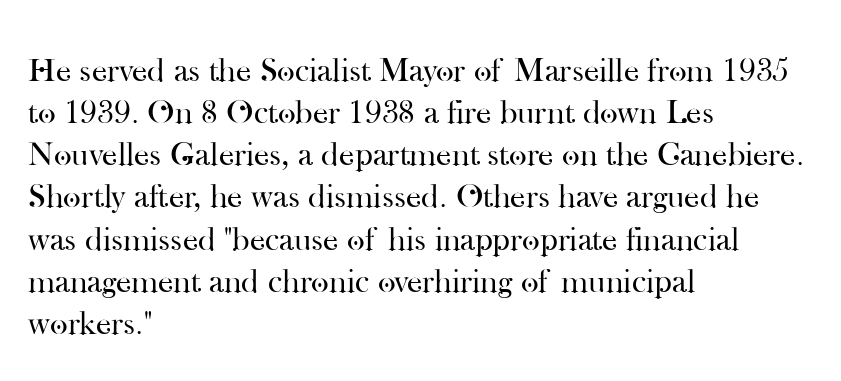
Q: Is the text bold? A: No.
Q: Is the text italic (slanted)? A: No, it is upright.
Q: Is the typeface a serif or a sans-serif typeface? A: Serif.
Q: Is the text underlined? A: No.
Q: How is the paragraph aligned? A: Left-aligned.
Q: Is the spacing between letters normal or unusually wide? A: Normal.
Q: Width (condensed, normal, or wide)? A: Normal.
Q: Stroke contrast? A: High.
Q: x-height? A: Small.
Q: Monospaced? A: No.
